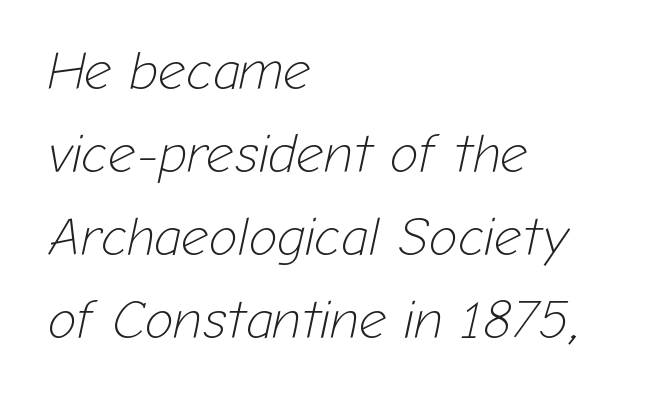
The image shows 54 px light type, italic (leaning right); set left-aligned, normal line spacing (1.54x), normal letter spacing, not underlined; low stroke contrast and a medium x-height.
